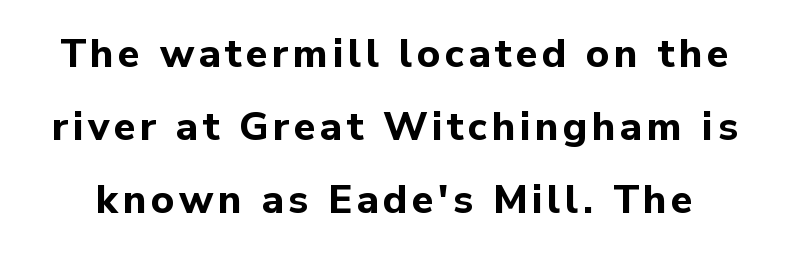
{"serif": "no", "italic": "no", "bold": "yes", "weight": "bold", "width": "normal", "stroke_contrast": "low", "x_height": "medium", "monospaced": "no", "underline": "no", "line_spacing_ratio": 1.83, "glyph_px": 40}
